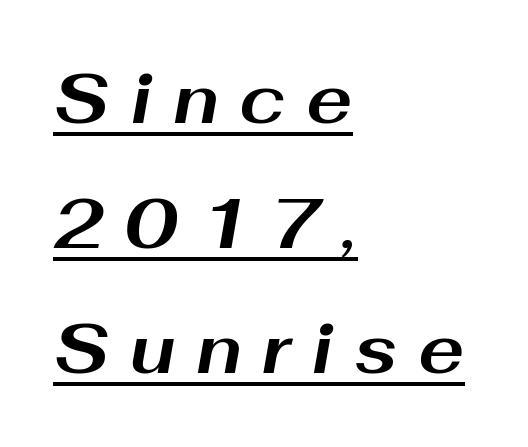
Q: Is the text bold? A: Yes.
Q: Is the text italic (slanted)? A: Yes, it leans right by about 10 degrees.
Q: Is the text underlined? A: Yes.
Q: How is the paragraph aligned? A: Left-aligned.
Q: Is the spacing between letters normal or unusually wide? A: Unusually wide.
Q: Width (condensed, normal, or wide)? A: Wide.
Q: Stroke contrast? A: Medium.
Q: x-height? A: Medium.
Q: Monospaced? A: No.
